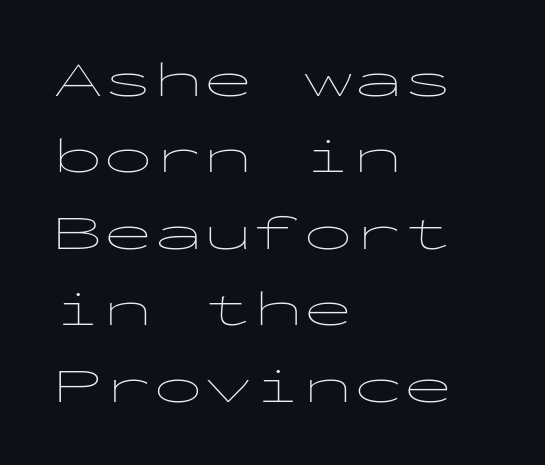
Notice how the stems are strictly vertical — no italics here. Classification — sans serif. Counters stay open thanks to moderate or lighter strokes. Descender tails drop into unmarked territory. Nobody touched the tracking dial on this one.
